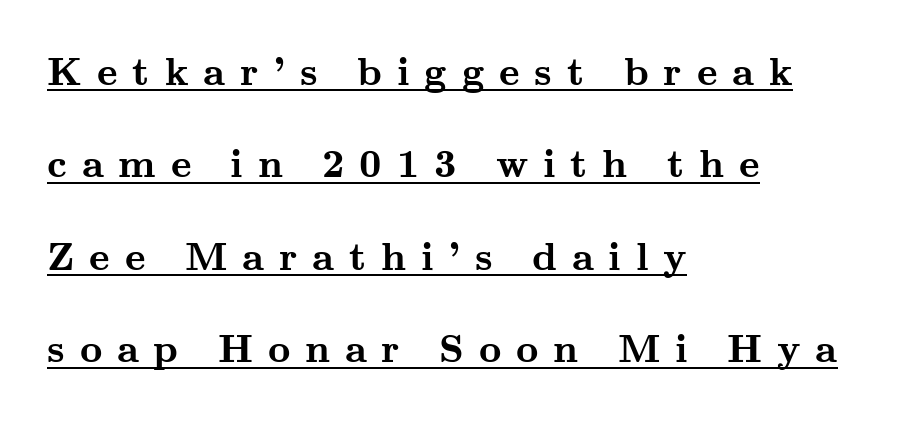
Q: Is the text bold? A: Yes.
Q: Is the text italic (slanted)? A: No, it is upright.
Q: Is the typeface a serif or a sans-serif typeface? A: Serif.
Q: Is the text underlined? A: Yes.
Q: How is the paragraph aligned? A: Left-aligned.
Q: Is the spacing between letters normal or unusually wide? A: Unusually wide.
Q: Is the spacing between lines tight, normal or loose? A: Loose.
Q: Width (condensed, normal, or wide)? A: Wide.
Q: Stroke contrast? A: Medium.
Q: x-height? A: Small.
Q: Monospaced? A: No.
